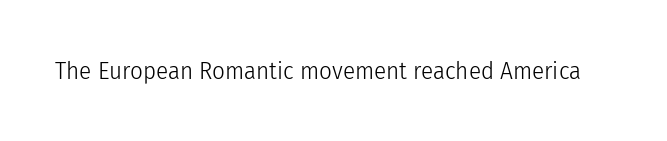
Q: Is the text bold? A: No.
Q: Is the text italic (slanted)? A: No, it is upright.
Q: Is the text underlined? A: No.
Q: Is the spacing between letters normal or unusually wide? A: Normal.
